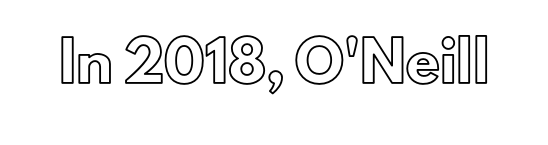
{"italic": "no", "width": "normal", "x_height": "small", "monospaced": "no", "underline": "no", "letter_spacing": "normal", "letter_spacing_em": 0.0, "glyph_px": 37}
